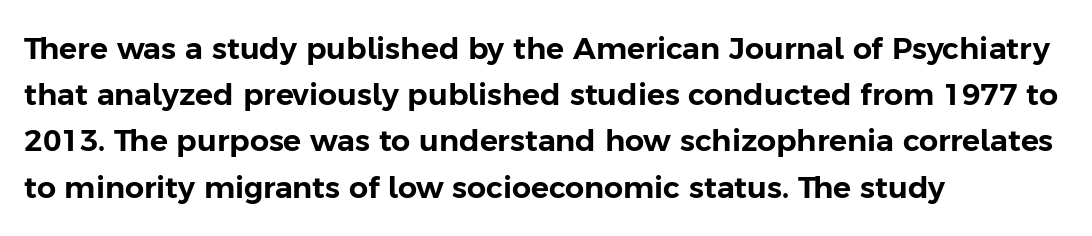
Q: Is the text italic (slanted)? A: No, it is upright.
Q: Is the typeface a serif or a sans-serif typeface? A: Sans-serif.
Q: Is the text underlined? A: No.
Q: How is the paragraph aligned? A: Left-aligned.
Q: Is the spacing between letters normal or unusually wide? A: Normal.
Q: Is the spacing between lines tight, normal or loose? A: Normal.
Q: Width (condensed, normal, or wide)? A: Normal.
Q: Stroke contrast? A: Low.
Q: x-height? A: Medium.
Q: Monospaced? A: No.
